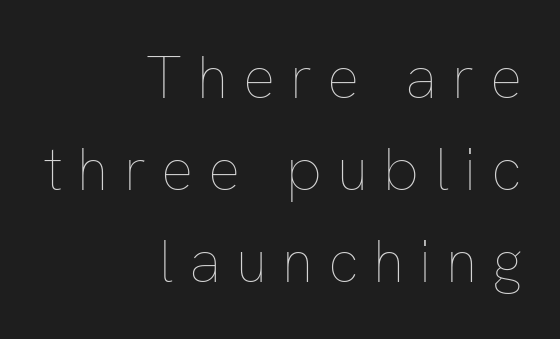
The image shows 60 px thin type, upright; set right-aligned, normal line spacing (1.53x), unusually wide letter spacing (+0.25 em), not underlined; low stroke contrast and a medium x-height.
